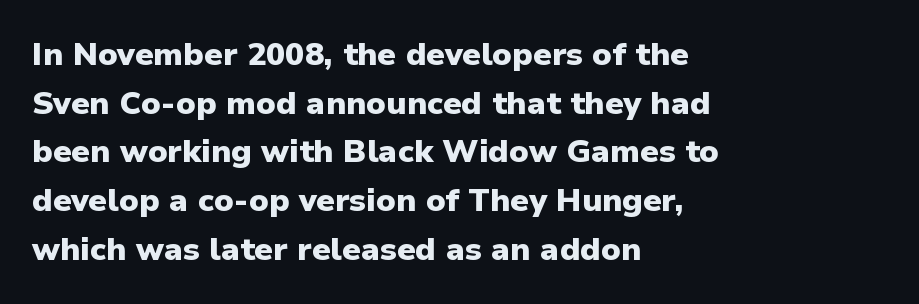
{"serif": "no", "italic": "no", "bold": "yes", "weight": "heavy", "width": "normal", "stroke_contrast": "low", "x_height": "medium", "monospaced": "no", "underline": "no", "align": "left", "line_spacing": "normal", "line_spacing_ratio": 1.52, "letter_spacing": "normal", "letter_spacing_em": 0.0, "glyph_px": 32}
